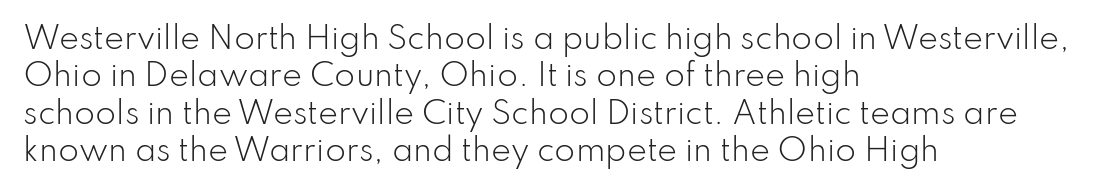
Q: Is the text bold? A: No.
Q: Is the text italic (slanted)? A: No, it is upright.
Q: Is the typeface a serif or a sans-serif typeface? A: Sans-serif.
Q: Is the text underlined? A: No.
Q: How is the paragraph aligned? A: Left-aligned.
Q: Is the spacing between letters normal or unusually wide? A: Normal.
Q: Is the spacing between lines tight, normal or loose? A: Normal.
Q: Width (condensed, normal, or wide)? A: Normal.
Q: Stroke contrast? A: Low.
Q: x-height? A: Small.
Q: Monospaced? A: No.
